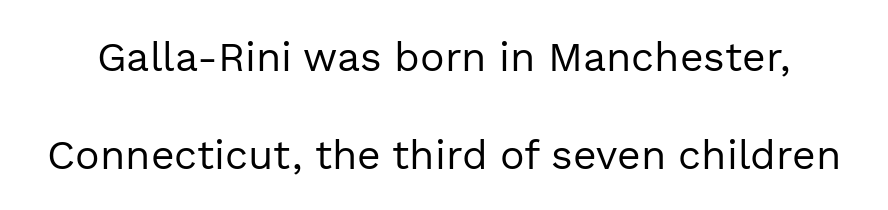
The image shows 41 px regular-weight sans-serif type, upright; set loose line spacing (2.4x), normal letter spacing, not underlined; a medium x-height.
